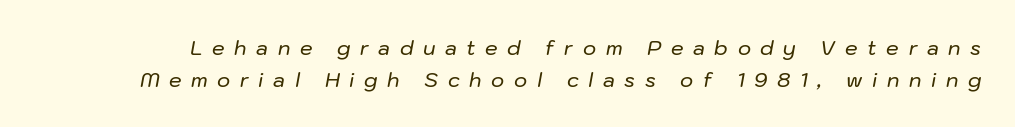
The image shows 20 px text type, italic (leaning right); set normal line spacing (1.58x), unusually wide letter spacing (+0.48 em), not underlined.
